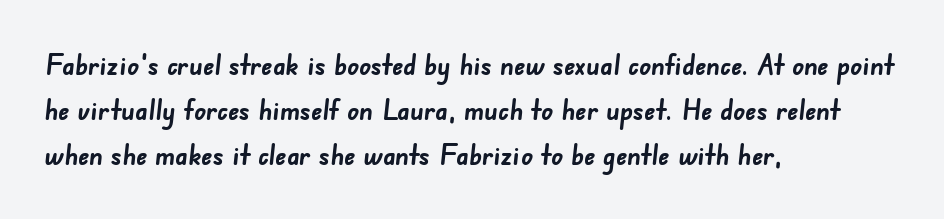
Q: Is the text bold? A: Yes.
Q: Is the typeface a serif or a sans-serif typeface? A: Sans-serif.
Q: Is the text underlined? A: No.
Q: How is the paragraph aligned? A: Left-aligned.
Q: Is the spacing between letters normal or unusually wide? A: Normal.
Q: Is the spacing between lines tight, normal or loose? A: Normal.
Q: Width (condensed, normal, or wide)? A: Normal.
Q: Stroke contrast? A: Low.
Q: x-height? A: Small.
Q: Monospaced? A: No.
